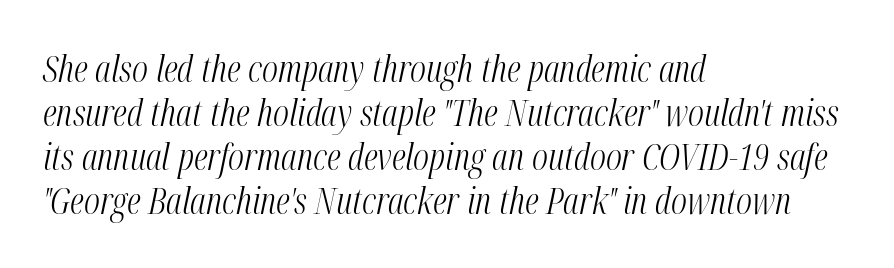
The image shows 36 px light, condensed type, italic (leaning right); set left-aligned, line spacing 1.22x, normal letter spacing, not underlined; medium stroke contrast and a medium x-height.
